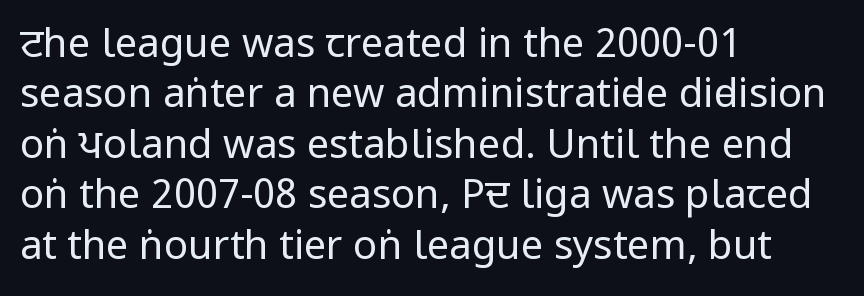
The image shows 40 px regular-weight, condensed sans-serif type, upright; set left-aligned, normal line spacing (1.26x), normal letter spacing, not underlined; low stroke contrast and a large x-height.
